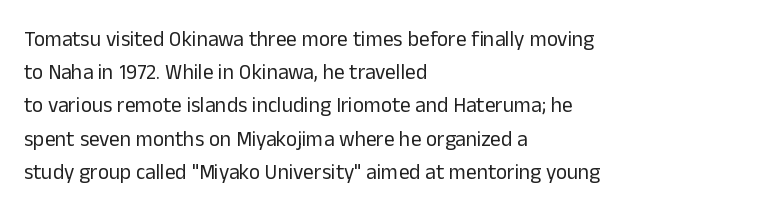
The image shows 21 px text type, upright; set left-aligned, normal line spacing (1.58x), normal letter spacing, not underlined.
